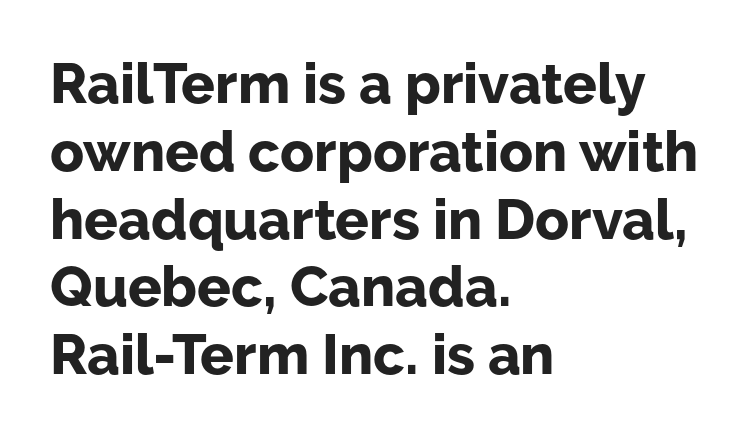
{"serif": "no", "italic": "no", "bold": "yes", "weight": "bold", "width": "normal", "stroke_contrast": "low", "x_height": "medium", "monospaced": "no", "underline": "no", "align": "left", "line_spacing_ratio": 1.21, "letter_spacing": "normal", "letter_spacing_em": 0.0, "glyph_px": 56}
